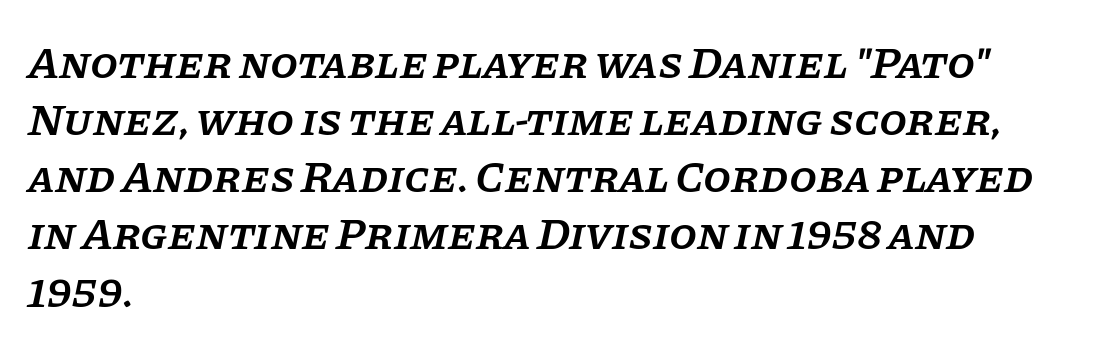
The image shows 45 px semibold serif type, italic (leaning right); set left-aligned, normal line spacing (1.27x), normal letter spacing, not underlined; low stroke contrast and a large x-height.
